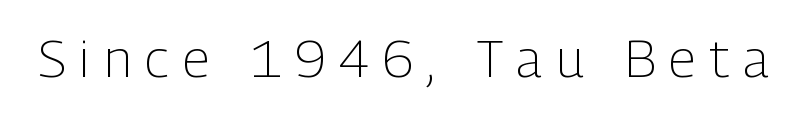
Q: Is the text bold? A: No.
Q: Is the text italic (slanted)? A: No, it is upright.
Q: Is the typeface a serif or a sans-serif typeface? A: Sans-serif.
Q: Is the text underlined? A: No.
Q: Is the spacing between letters normal or unusually wide? A: Unusually wide.
Q: Width (condensed, normal, or wide)? A: Condensed.
Q: Stroke contrast? A: Low.
Q: x-height? A: Medium.
Q: Monospaced? A: No.
